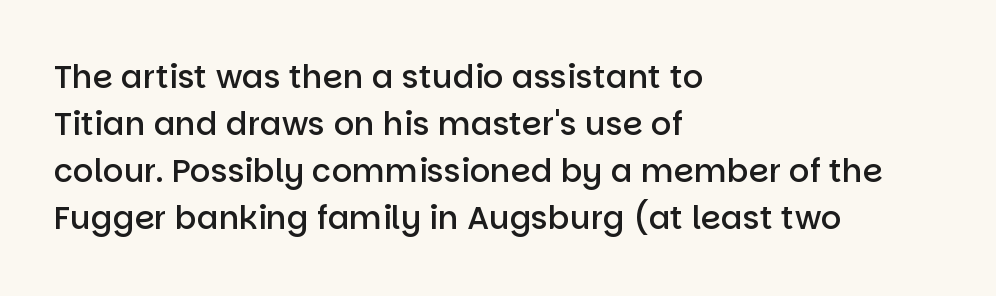
{"serif": "no", "italic": "no", "bold": "semi", "weight": "semibold", "width": "normal", "stroke_contrast": "low", "x_height": "large", "monospaced": "no", "underline": "no", "align": "left", "line_spacing": "normal", "line_spacing_ratio": 1.47, "letter_spacing": "normal", "letter_spacing_em": 0.0, "glyph_px": 32}
